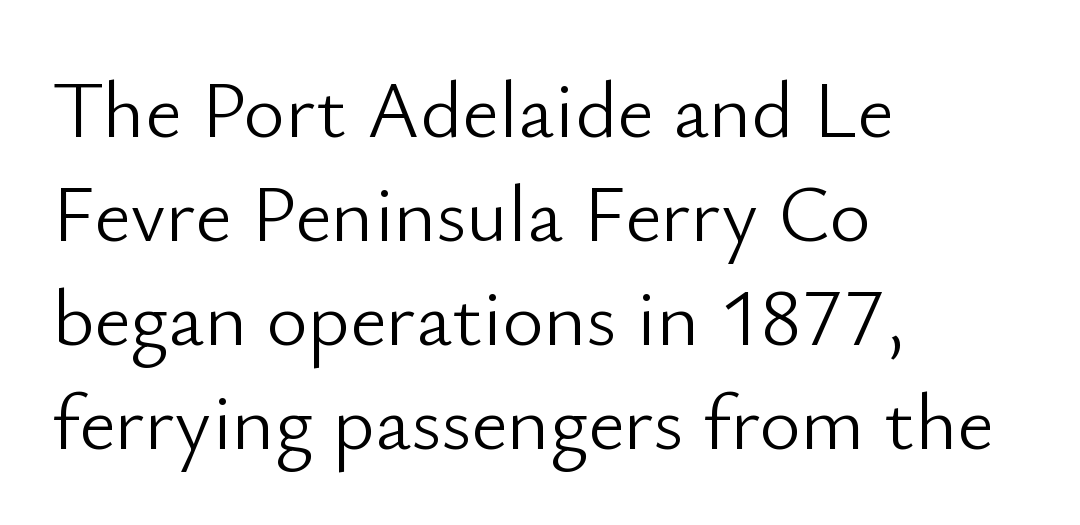
The image shows 80 px light sans-serif type, upright; set left-aligned, normal line spacing (1.3x), normal letter spacing, not underlined; low stroke contrast and a small x-height.
